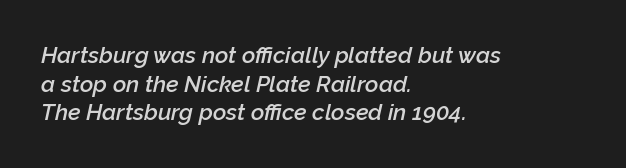
{"italic": "yes", "lean": "right", "slant_degrees": 12, "bold": "semi", "underline": "no", "align": "left", "line_spacing_ratio": 1.24, "letter_spacing": "normal", "letter_spacing_em": 0.0, "glyph_px": 23}
